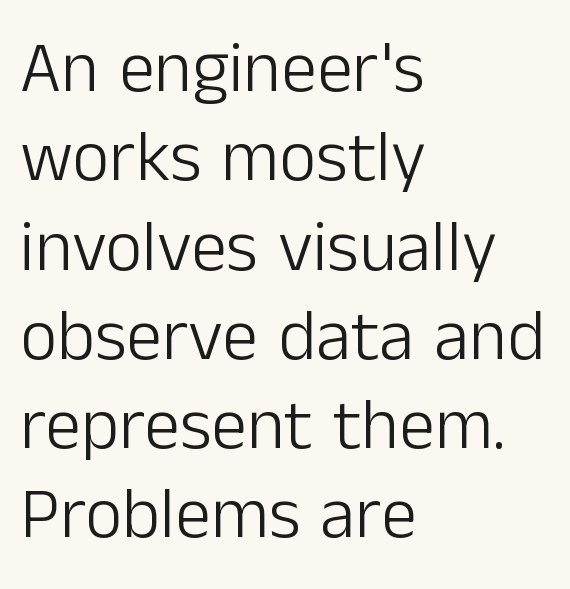
{"serif": "no", "italic": "no", "bold": "no", "weight": "light", "width": "normal", "stroke_contrast": "low", "x_height": "medium", "monospaced": "no", "underline": "no", "align": "left", "line_spacing_ratio": 1.24, "letter_spacing": "normal", "letter_spacing_em": 0.0, "glyph_px": 72}
